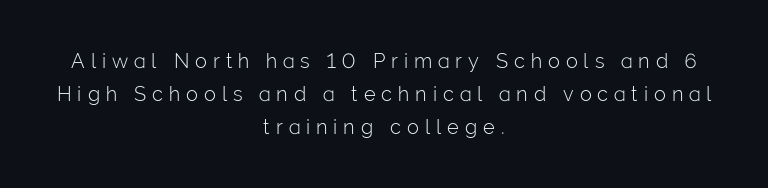
The image shows 20 px text type, upright; set centered, normal line spacing (1.65x), unusually wide letter spacing (+0.3 em), not underlined.
